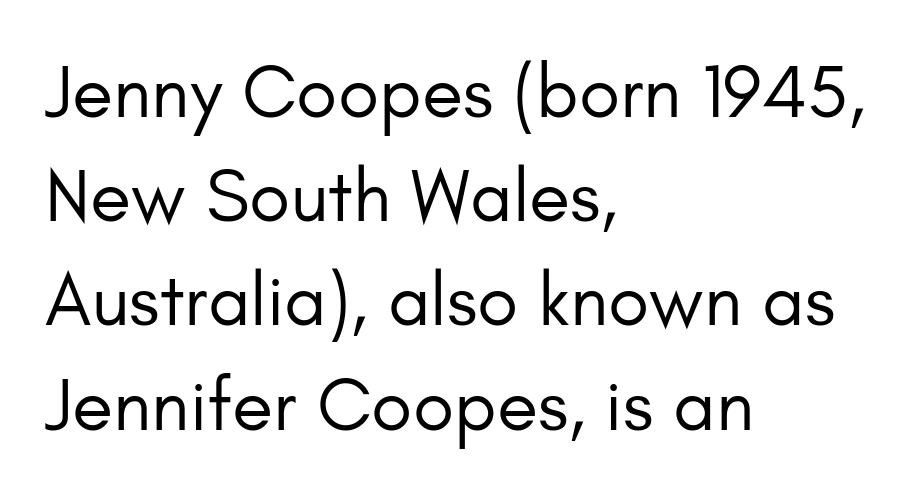
Reading down the column, the eye jumps a familiar distance to each next line. The face looks like a standard text weight, possibly lighter. The string is rendered with underlining switched off. Honestly, the letter spacing is just normal — you wouldn't notice it. Spacing verdict: proportional, widths tailored to each character.
